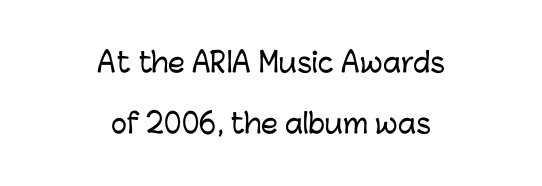
Q: Is the text italic (slanted)? A: No, it is upright.
Q: Is the text underlined? A: No.
Q: How is the paragraph aligned? A: Centered.
Q: Is the spacing between letters normal or unusually wide? A: Normal.
Q: Is the spacing between lines tight, normal or loose? A: Loose.
